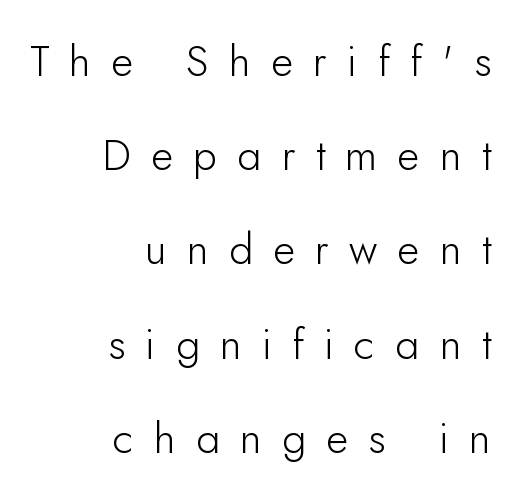
Q: Is the text bold? A: No.
Q: Is the text italic (slanted)? A: No, it is upright.
Q: Is the typeface a serif or a sans-serif typeface? A: Sans-serif.
Q: Is the text underlined? A: No.
Q: How is the paragraph aligned? A: Right-aligned.
Q: Is the spacing between letters normal or unusually wide? A: Unusually wide.
Q: Is the spacing between lines tight, normal or loose? A: Loose.
Q: Width (condensed, normal, or wide)? A: Normal.
Q: Stroke contrast? A: Low.
Q: x-height? A: Small.
Q: Monospaced? A: No.
